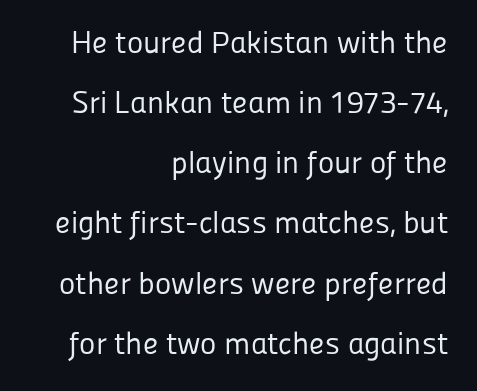
{"serif": "no", "italic": "no", "bold": "no", "weight": "regular", "width": "normal", "stroke_contrast": "low", "x_height": "medium", "monospaced": "no", "underline": "no", "align": "right", "line_spacing": "loose", "line_spacing_ratio": 1.94, "letter_spacing": "normal", "letter_spacing_em": 0.0, "glyph_px": 31}
